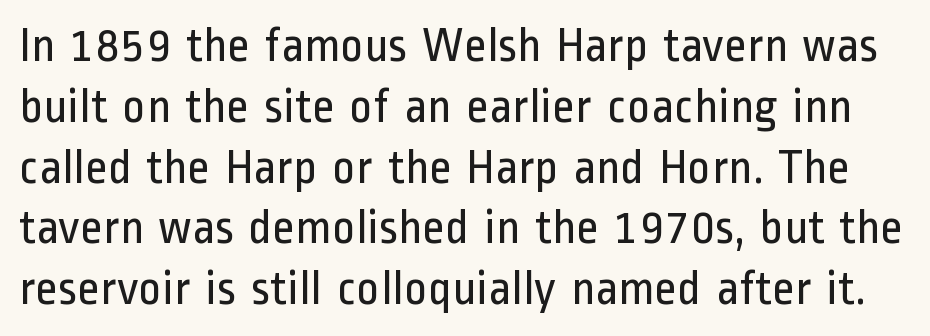
Q: Is the text bold? A: No.
Q: Is the text italic (slanted)? A: No, it is upright.
Q: Is the typeface a serif or a sans-serif typeface? A: Sans-serif.
Q: Is the text underlined? A: No.
Q: Is the spacing between letters normal or unusually wide? A: Normal.
Q: Width (condensed, normal, or wide)? A: Condensed.
Q: Stroke contrast? A: Low.
Q: x-height? A: Medium.
Q: Monospaced? A: No.
